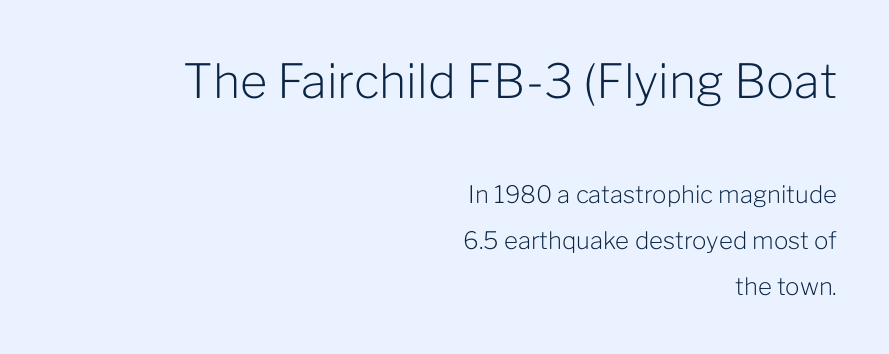
The image shows 47 px light sans-serif type, upright; set right-aligned, loose line spacing (1.91x), normal letter spacing, not underlined; the first (top) block is 1.96x larger; low stroke contrast and a medium x-height.
